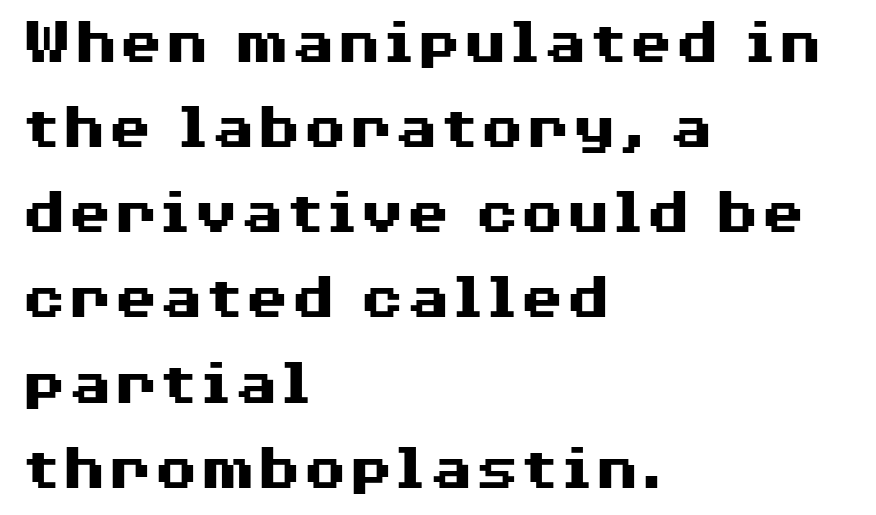
Is the block centered? No — it sits flush against the left margin. Descender tails drop into unmarked territory. Note the varied advance widths — an 'i' is clearly narrower than an 'm'. Each word holds together tightly as a unit, with standard inter-letter gaps.
